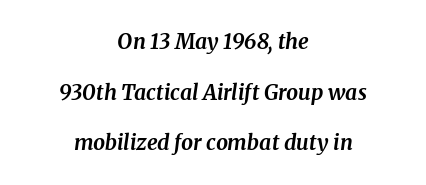
A great deal of white space separates one row of letters from the next. Descenders are the only things crossing below the line. This sample uses an oblique cut, with every glyph tilted off the vertical. Summary of weight: heavy, a full bold. Compared with a flush-left layout, this one balances lines on the center instead. Honestly, the letter spacing is just normal — you wouldn't notice it.
